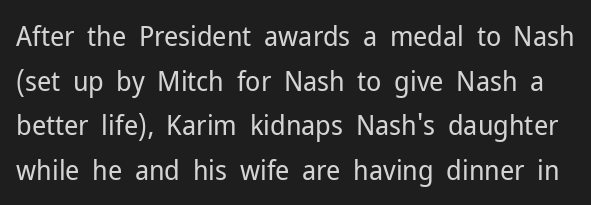
Stroke thickness stays within the range of a standard reading face or lighter. Look at the bottom of the vertical strokes: they stop flat, with no serifs. Baseline-to-baseline distance is the conventional proportion of letter height. Quick note: underline off. These lines are rendered in a variable-pitch font.
